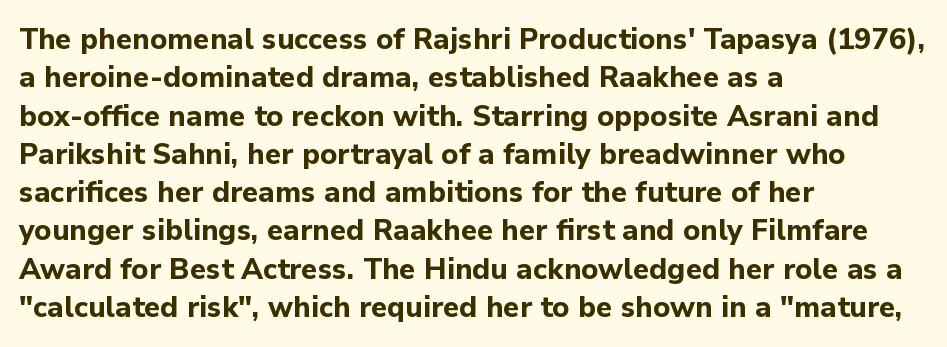
Q: Is the text bold? A: Yes.
Q: Is the text italic (slanted)? A: No, it is upright.
Q: Is the typeface a serif or a sans-serif typeface? A: Sans-serif.
Q: Is the text underlined? A: No.
Q: How is the paragraph aligned? A: Left-aligned.
Q: Is the spacing between letters normal or unusually wide? A: Normal.
Q: Is the spacing between lines tight, normal or loose? A: Normal.
Q: Width (condensed, normal, or wide)? A: Normal.
Q: Stroke contrast? A: Low.
Q: x-height? A: Medium.
Q: Monospaced? A: No.
